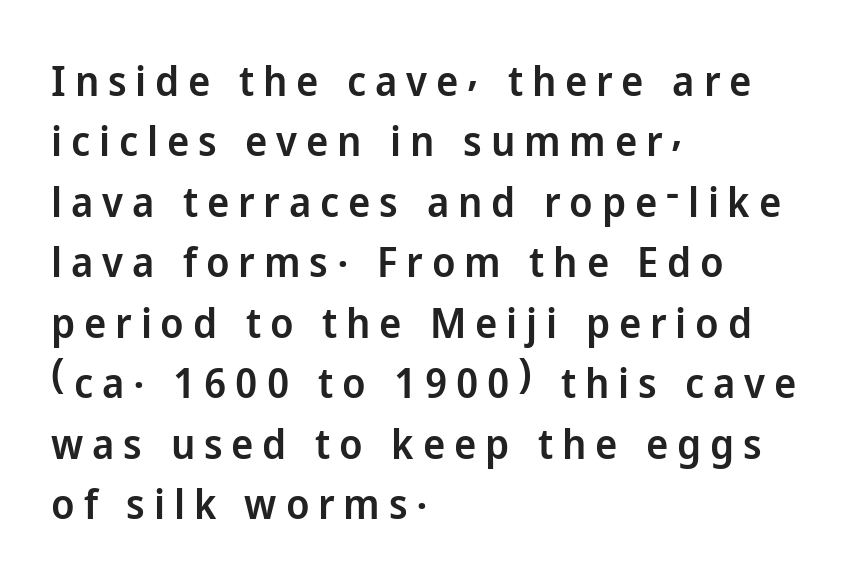
{"serif": "no", "italic": "no", "bold": "semi", "weight": "semibold", "width": "normal", "stroke_contrast": "low", "x_height": "medium", "monospaced": "no", "underline": "no", "align": "left", "line_spacing": "normal", "line_spacing_ratio": 1.44, "letter_spacing": "wide", "letter_spacing_em": 0.21, "glyph_px": 42}
